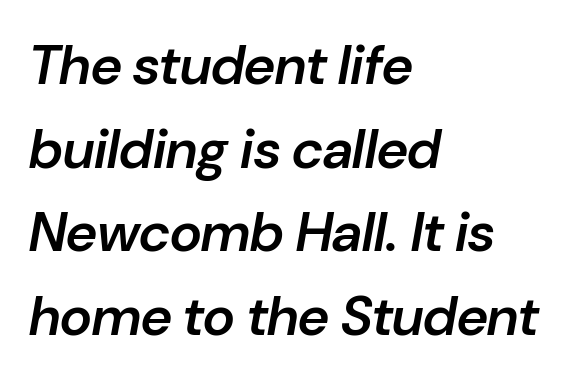
The designer left line spacing at the default. What stands out about the letter spacing? Nothing — it is the standard amount. Note the varied advance widths — an 'i' is clearly narrower than an 'm'. Typeset ragged right — the left edge is the straight one. Semibold letterforms, between regular and bold.
